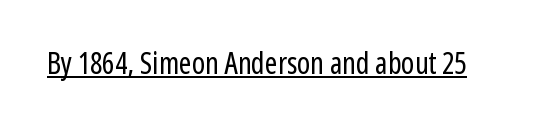
{"serif": "no", "italic": "no", "bold": "no", "weight": "regular", "width": "condensed", "stroke_contrast": "low", "x_height": "medium", "monospaced": "no", "underline": "yes", "letter_spacing": "normal", "letter_spacing_em": 0.0, "glyph_px": 30}
